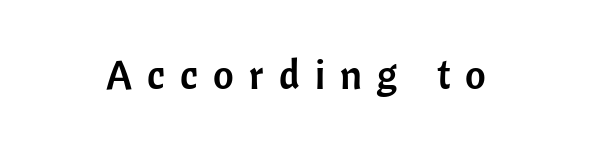
The image shows 40 px sans-serif type, upright; set unusually wide letter spacing (+0.38 em), not underlined; low stroke contrast and a medium x-height.
